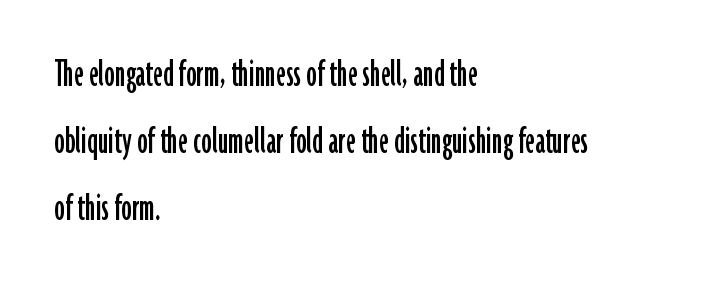
{"serif": "no", "italic": "no", "width": "condensed", "stroke_contrast": "low", "x_height": "medium", "monospaced": "no", "underline": "no", "align": "left", "line_spacing": "normal", "line_spacing_ratio": 1.6, "letter_spacing": "normal", "letter_spacing_em": 0.0, "glyph_px": 42}
